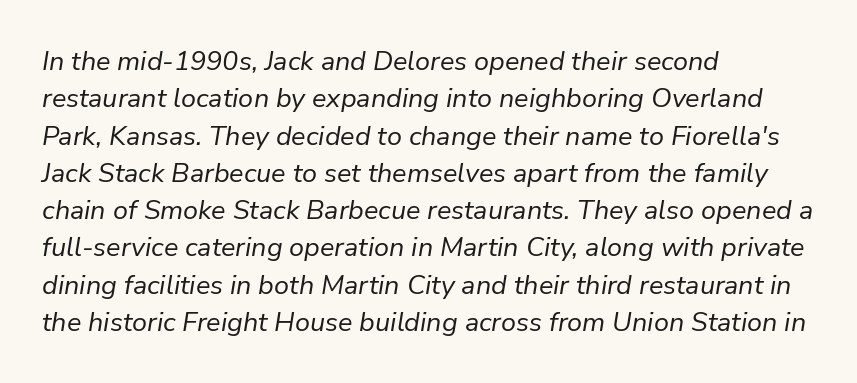
The image shows 27 px text type, italic (leaning right); set left-aligned, normal line spacing (1.38x), normal letter spacing, not underlined.
